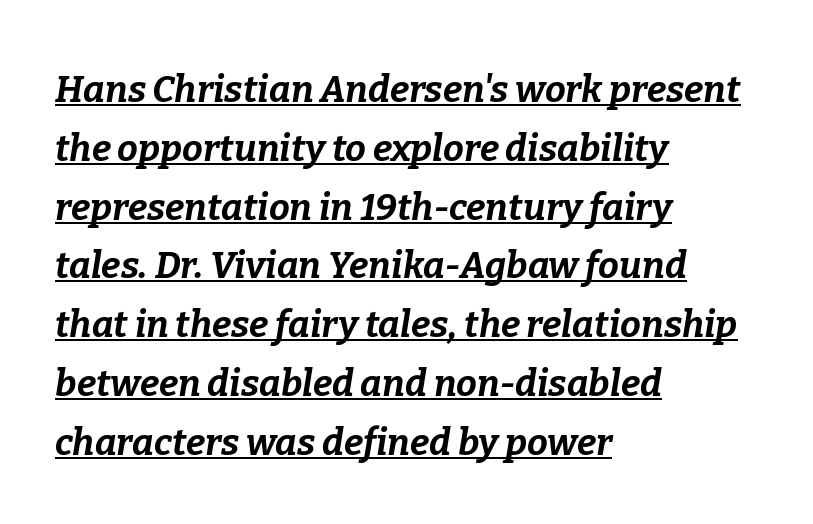
{"italic": "yes", "lean": "right", "slant_degrees": 9, "bold": "yes", "weight": "bold", "width": "normal", "stroke_contrast": "low", "x_height": "medium", "monospaced": "no", "underline": "yes", "align": "left", "line_spacing": "normal", "line_spacing_ratio": 1.59, "letter_spacing": "normal", "letter_spacing_em": 0.0, "glyph_px": 37}
